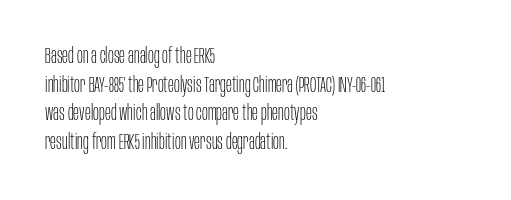
The image shows 22 px text type, upright; set left-aligned, normal line spacing (1.3x), normal letter spacing, not underlined.
